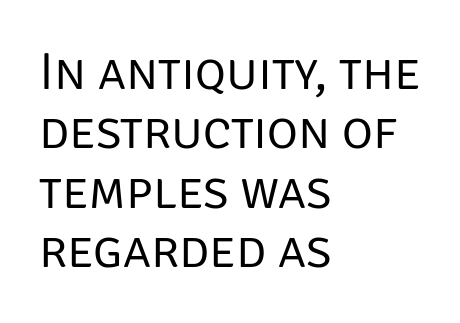
The image shows 53 px regular-weight sans-serif type, upright; set left-aligned, tight line spacing (1.12x), normal letter spacing, not underlined; low stroke contrast and a large x-height.
